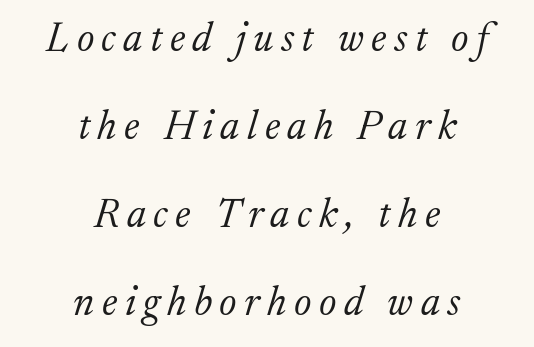
Q: Is the text bold? A: No.
Q: Is the text italic (slanted)? A: Yes, it leans right by about 17 degrees.
Q: Is the typeface a serif or a sans-serif typeface? A: Serif.
Q: Is the text underlined? A: No.
Q: How is the paragraph aligned? A: Centered.
Q: Is the spacing between lines tight, normal or loose? A: Loose.
Q: Width (condensed, normal, or wide)? A: Normal.
Q: Stroke contrast? A: Low.
Q: x-height? A: Medium.
Q: Monospaced? A: No.
